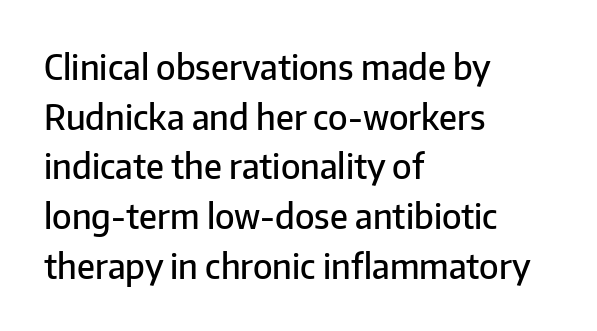
{"serif": "no", "italic": "no", "bold": "semi", "weight": "semibold", "width": "normal", "stroke_contrast": "low", "x_height": "medium", "monospaced": "no", "underline": "no", "align": "left", "line_spacing": "normal", "line_spacing_ratio": 1.46, "letter_spacing": "normal", "letter_spacing_em": 0.0, "glyph_px": 34}
